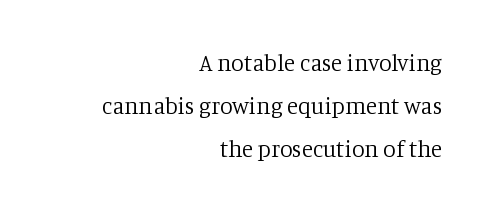
{"italic": "no", "bold": "no", "underline": "no", "align": "right", "line_spacing_ratio": 1.86, "letter_spacing": "normal", "letter_spacing_em": 0.0, "glyph_px": 23}
